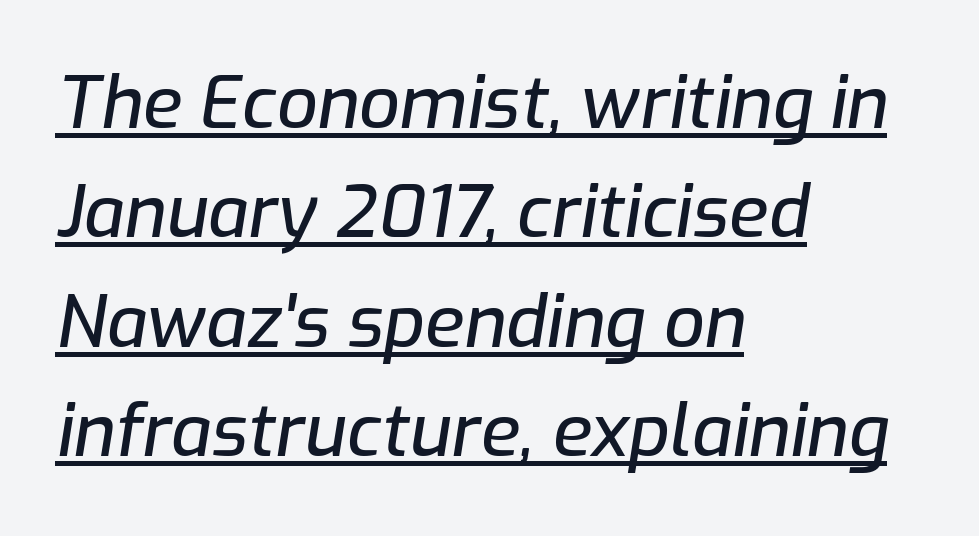
Q: Is the text italic (slanted)? A: Yes, it leans right by about 9 degrees.
Q: Is the text underlined? A: Yes.
Q: How is the paragraph aligned? A: Left-aligned.
Q: Is the spacing between letters normal or unusually wide? A: Normal.
Q: Is the spacing between lines tight, normal or loose? A: Normal.
Q: Width (condensed, normal, or wide)? A: Normal.
Q: Stroke contrast? A: Low.
Q: x-height? A: Medium.
Q: Monospaced? A: No.
